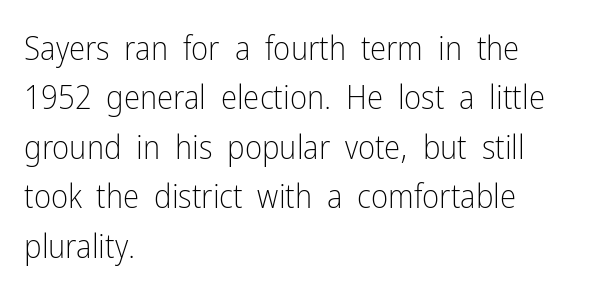
{"serif": "no", "italic": "no", "bold": "no", "weight": "light", "width": "condensed", "stroke_contrast": "low", "x_height": "medium", "monospaced": "no", "underline": "no", "align": "left", "line_spacing": "normal", "line_spacing_ratio": 1.5, "letter_spacing": "normal", "letter_spacing_em": 0.0, "glyph_px": 33}
